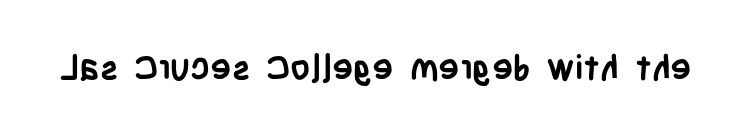
{"serif": "no", "italic": "no", "bold": "yes", "weight": "semibold", "width": "condensed", "stroke_contrast": "low", "x_height": "large", "monospaced": "no", "underline": "no", "letter_spacing": "normal", "letter_spacing_em": 0.0, "glyph_px": 35}
